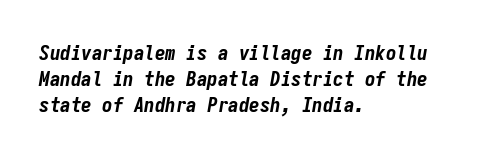
The image shows 21 px bold type, italic (leaning right); set left-aligned, normal line spacing (1.25x), normal letter spacing, not underlined.
